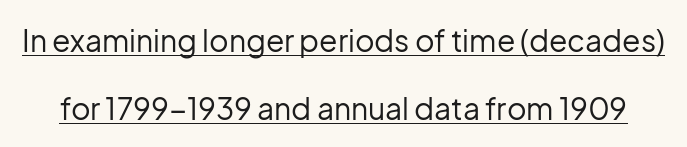
Vertical spacing — loose. A typesetter would mark this as roman, not italic. Standard letterfit; no display-style spreading of the glyphs. Compared with undecorated copy, this sample adds a rule below the words. A typesetter would call this proportional, since set widths differ per character.
